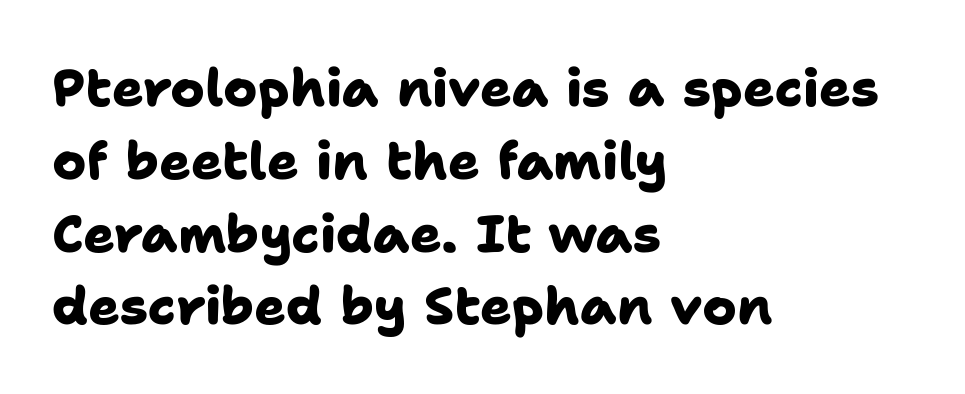
The image shows 52 px heavy sans-serif type; set left-aligned, normal line spacing (1.4x), normal letter spacing, not underlined; low stroke contrast and a medium x-height.
